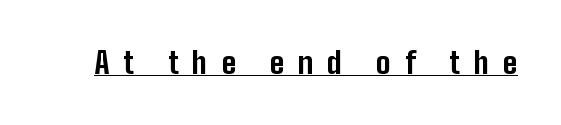
Q: Is the text bold? A: Yes.
Q: Is the text italic (slanted)? A: No, it is upright.
Q: Is the typeface a serif or a sans-serif typeface? A: Sans-serif.
Q: Is the text underlined? A: Yes.
Q: Is the spacing between letters normal or unusually wide? A: Unusually wide.
Q: Width (condensed, normal, or wide)? A: Condensed.
Q: Stroke contrast? A: Low.
Q: x-height? A: Medium.
Q: Monospaced? A: No.
